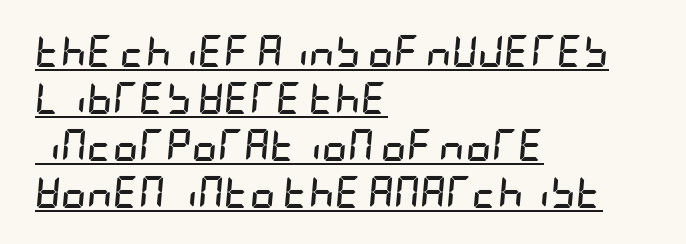
Q: Is the text bold? A: Yes.
Q: Is the text italic (slanted)? A: Yes, it leans right by about 5 degrees.
Q: Is the text underlined? A: Yes.
Q: How is the paragraph aligned? A: Left-aligned.
Q: Is the spacing between letters normal or unusually wide? A: Normal.
Q: Is the spacing between lines tight, normal or loose? A: Normal.
Q: Width (condensed, normal, or wide)? A: Condensed.
Q: Stroke contrast? A: Low.
Q: x-height? A: Large.
